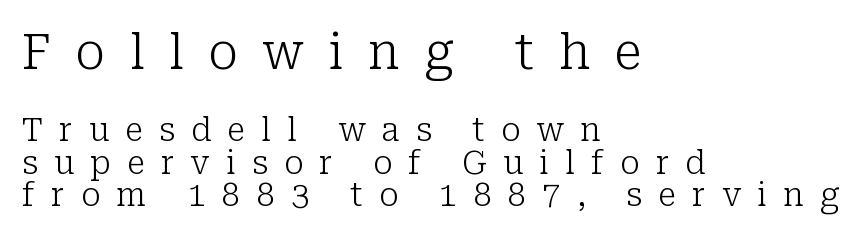
The image shows 50 px light serif type, upright; set left-aligned, tight line spacing (0.97x), unusually wide letter spacing (+0.49 em), not underlined; the first (top) block is 1.52x larger; low stroke contrast and a medium x-height.
